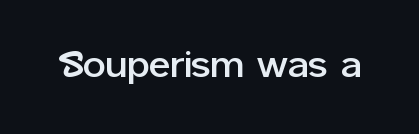
Q: Is the text italic (slanted)? A: No, it is upright.
Q: Is the typeface a serif or a sans-serif typeface? A: Sans-serif.
Q: Is the text underlined? A: No.
Q: Is the spacing between letters normal or unusually wide? A: Normal.
Q: Width (condensed, normal, or wide)? A: Normal.
Q: Stroke contrast? A: Low.
Q: x-height? A: Medium.
Q: Monospaced? A: No.
